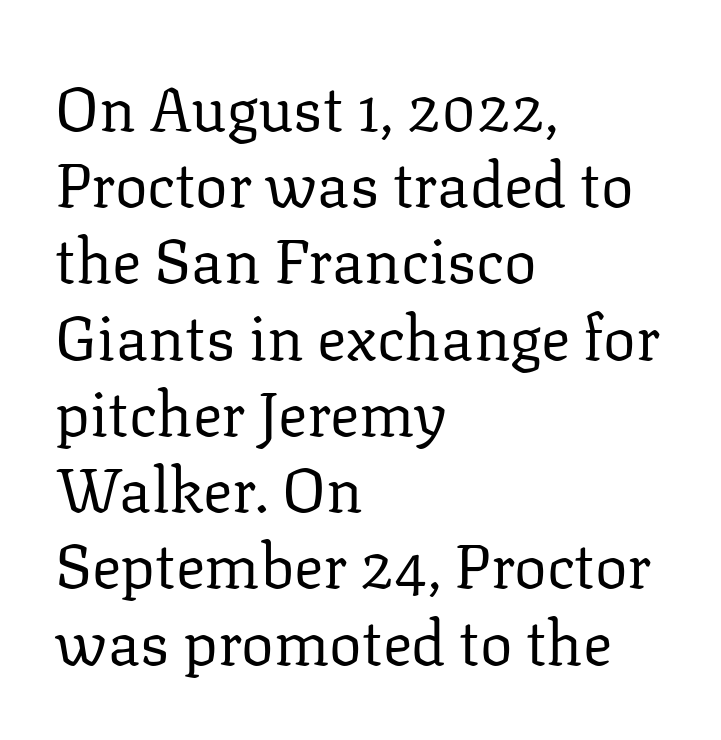
These lines are rendered in a variable-pitch font. This is roman type, the default non-slanted kind. Is the letter spacing exaggerated? No — it looks like the ordinary default. No word sits above an underline. Is the type heavy? It reads as light-to-regular instead.
